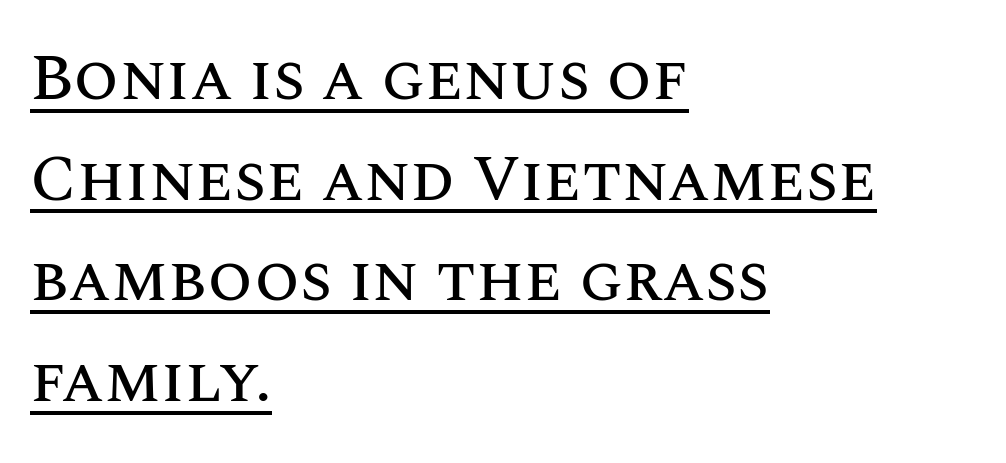
Does the lettering tilt? It doesn't — this is upright. Tracking here is standard; glyphs follow each other at the usual distance. The rendering anchors every line to the left-hand side. The lines sit at an ordinary, default distance from one another. Quick note: underline on. You could not count columns in this text — the font is proportionally spaced.
